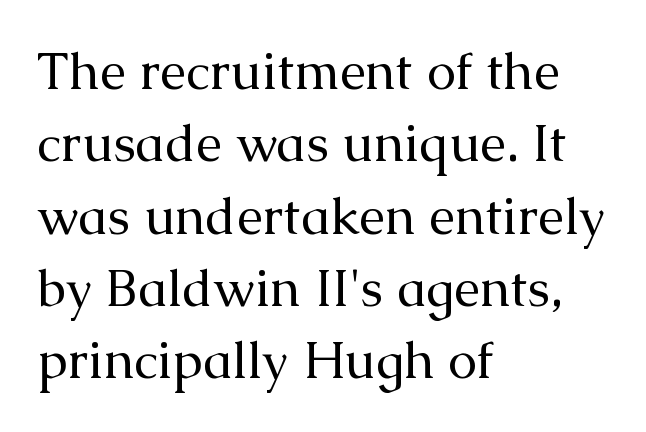
Q: Is the text bold? A: No.
Q: Is the text italic (slanted)? A: No, it is upright.
Q: Is the typeface a serif or a sans-serif typeface? A: Serif.
Q: Is the text underlined? A: No.
Q: How is the paragraph aligned? A: Left-aligned.
Q: Is the spacing between letters normal or unusually wide? A: Normal.
Q: Is the spacing between lines tight, normal or loose? A: Normal.
Q: Width (condensed, normal, or wide)? A: Normal.
Q: Stroke contrast? A: Medium.
Q: x-height? A: Medium.
Q: Monospaced? A: No.
